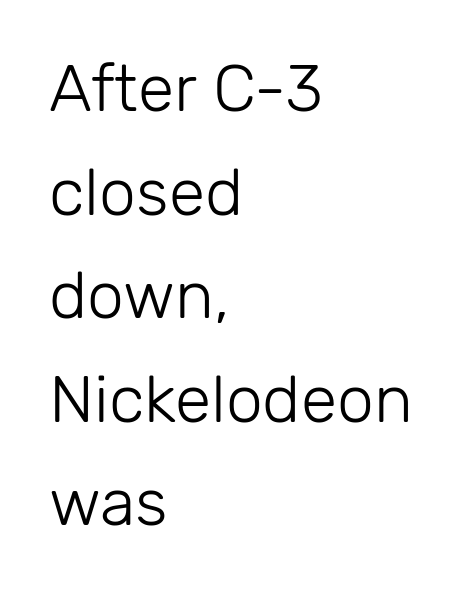
Q: Is the text bold? A: No.
Q: Is the text italic (slanted)? A: No, it is upright.
Q: Is the typeface a serif or a sans-serif typeface? A: Sans-serif.
Q: Is the text underlined? A: No.
Q: How is the paragraph aligned? A: Left-aligned.
Q: Is the spacing between letters normal or unusually wide? A: Normal.
Q: Is the spacing between lines tight, normal or loose? A: Normal.
Q: Width (condensed, normal, or wide)? A: Normal.
Q: Stroke contrast? A: Low.
Q: x-height? A: Medium.
Q: Monospaced? A: No.
